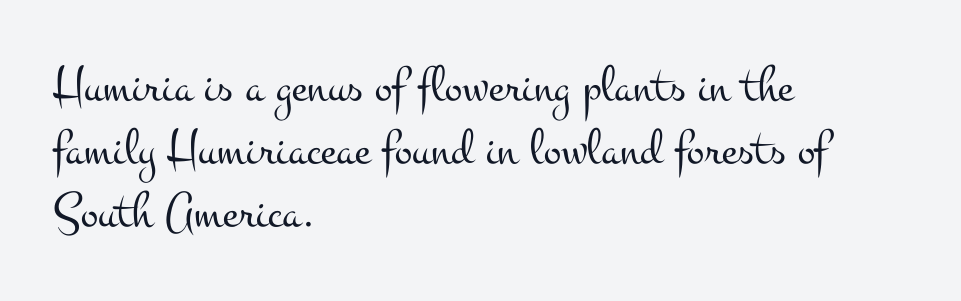
{"bold": "no", "weight": "light", "width": "wide", "stroke_contrast": "medium", "x_height": "small", "monospaced": "no", "underline": "no", "align": "left", "line_spacing_ratio": 1.21, "letter_spacing": "normal", "letter_spacing_em": 0.0, "glyph_px": 52}
